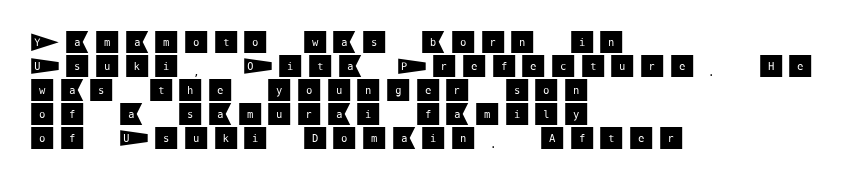
The image shows 25 px text type, upright; set left-aligned, tight line spacing (0.96x), unusually wide letter spacing (+0.21 em), not underlined.
